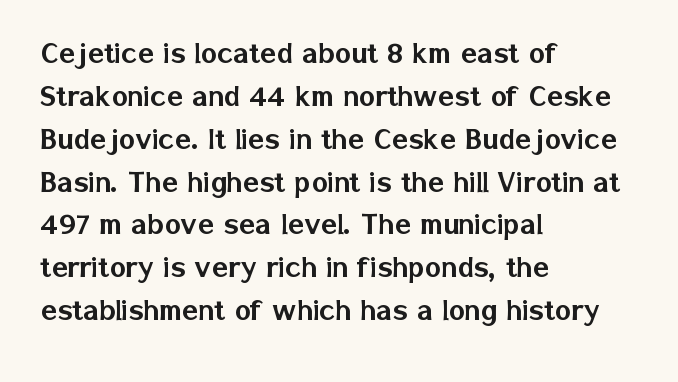
{"serif": "no", "italic": "no", "width": "normal", "stroke_contrast": "low", "x_height": "medium", "monospaced": "no", "underline": "no", "align": "left", "line_spacing": "normal", "line_spacing_ratio": 1.26, "letter_spacing": "normal", "letter_spacing_em": 0.0, "glyph_px": 34}
